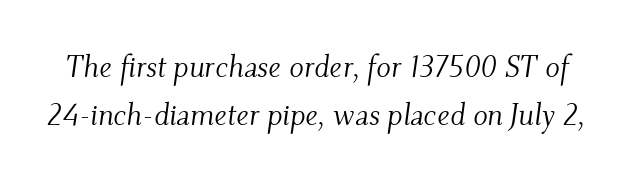
The lines sit at an ordinary, default distance from one another. The passage shown leans; its letterforms are oblique. This sample uses a serif face. Character widths vary here, with narrow letters taking less room than wide ones. The letterforms sit shoulder to shoulder at normal distance. Descenders are the only things crossing below the line.
